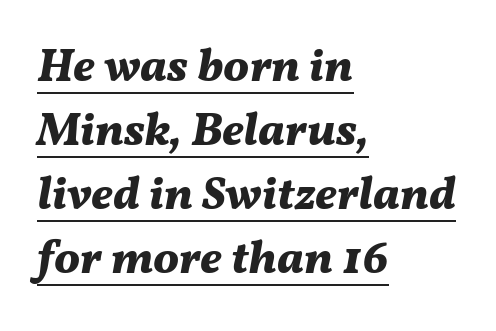
Notice how descenders clear the ascenders below comfortably — that's standard leading. The passage shown has conventional tracking throughout. Heft: maximum for text — a bold. Has an underline been added? It has.
